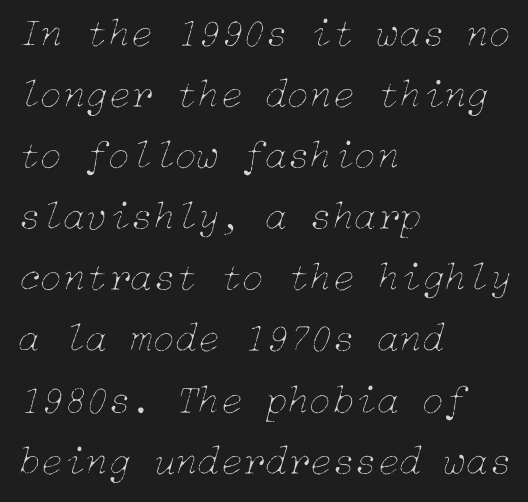
{"italic": "yes", "lean": "right", "slant_degrees": 15, "bold": "no", "weight": "thin", "width": "normal", "stroke_contrast": "low", "x_height": "medium", "underline": "no", "align": "left", "line_spacing": "normal", "line_spacing_ratio": 1.49, "letter_spacing": "normal", "letter_spacing_em": 0.0, "glyph_px": 41}
